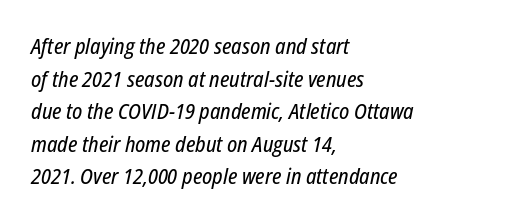
{"italic": "yes", "lean": "right", "slant_degrees": 12, "underline": "no", "align": "left", "line_spacing": "normal", "line_spacing_ratio": 1.55, "letter_spacing": "normal", "letter_spacing_em": 0.0, "glyph_px": 21}
